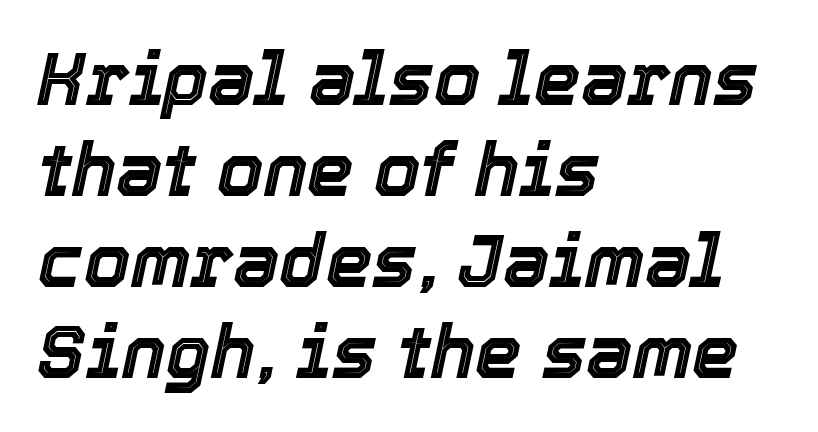
The image shows 74 px text type, italic (leaning right); set left-aligned, line spacing 1.23x, normal letter spacing, not underlined; a medium x-height.
